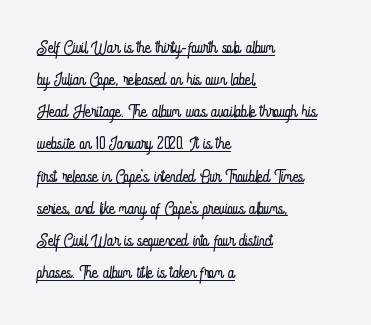
{"bold": "no", "underline": "yes", "align": "left", "line_spacing": "normal", "line_spacing_ratio": 1.34, "letter_spacing": "normal", "letter_spacing_em": 0.0, "glyph_px": 24}
